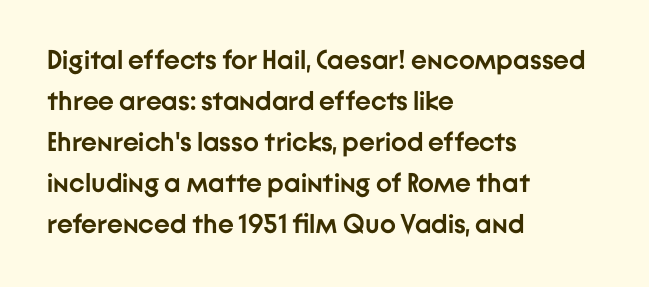
Q: Is the text bold? A: Yes.
Q: Is the text italic (slanted)? A: No, it is upright.
Q: Is the text underlined? A: No.
Q: How is the paragraph aligned? A: Left-aligned.
Q: Is the spacing between letters normal or unusually wide? A: Normal.
Q: Is the spacing between lines tight, normal or loose? A: Normal.
